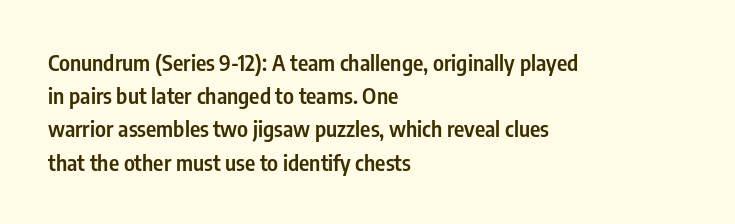
The words here are not underlined. Each new line begins a customary step beneath the previous one. These lines were composed using upright roman letters. In CSS terms this would be text-align: left. Compared with typical body copy, the letter spacing here is the same. This is the in-between weight designers call semibold or demi.
